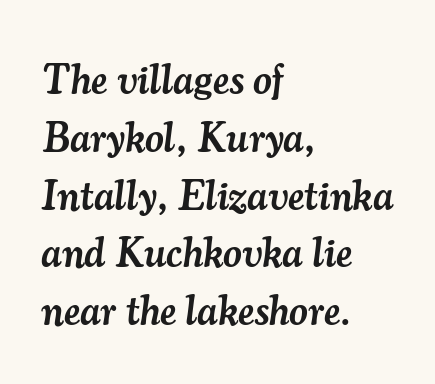
The letters sit at their default tracking, neither squeezed nor spread. Moderately thickened strokes mark this as semibold type. The block of text has a typical density, with ordinary space between rows. Varying glyph widths throughout — classic text-font behaviour. Teacher's note: observe the even left margin — that is flush-left alignment.
